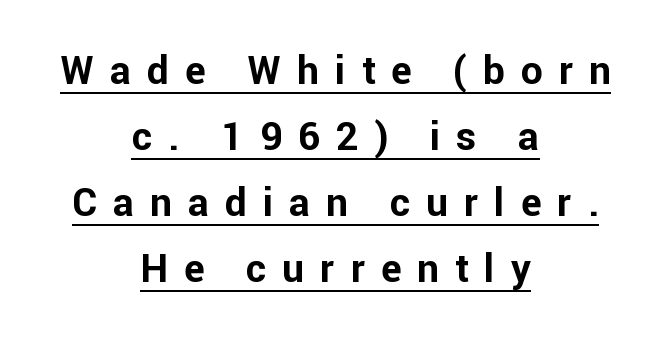
The image shows 39 px bold sans-serif type, upright; set centered, normal line spacing (1.69x), unusually wide letter spacing (+0.41 em), underlined; low stroke contrast and a medium x-height.
